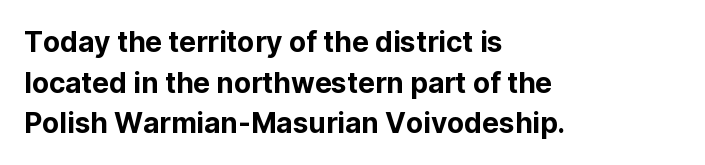
Q: Is the text italic (slanted)? A: No, it is upright.
Q: Is the typeface a serif or a sans-serif typeface? A: Sans-serif.
Q: Is the text underlined? A: No.
Q: How is the paragraph aligned? A: Left-aligned.
Q: Is the spacing between letters normal or unusually wide? A: Normal.
Q: Is the spacing between lines tight, normal or loose? A: Normal.
Q: Width (condensed, normal, or wide)? A: Normal.
Q: Stroke contrast? A: Low.
Q: x-height? A: Medium.
Q: Monospaced? A: No.
